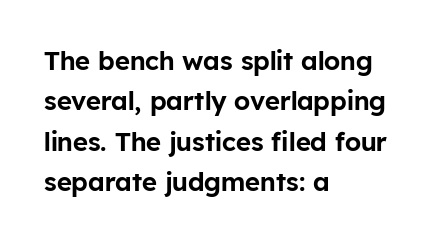
Q: Is the text italic (slanted)? A: No, it is upright.
Q: Is the text underlined? A: No.
Q: How is the paragraph aligned? A: Left-aligned.
Q: Is the spacing between letters normal or unusually wide? A: Normal.
Q: Is the spacing between lines tight, normal or loose? A: Normal.
